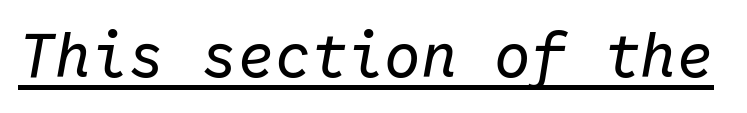
Italic: yes, the glyphs are oblique. Students, note that the glyphs here touch the page at normal intervals. Do the characters align in a grid? Yes, the font is monospaced. The letterforms sit at book weight or below. The words here are underlined.
